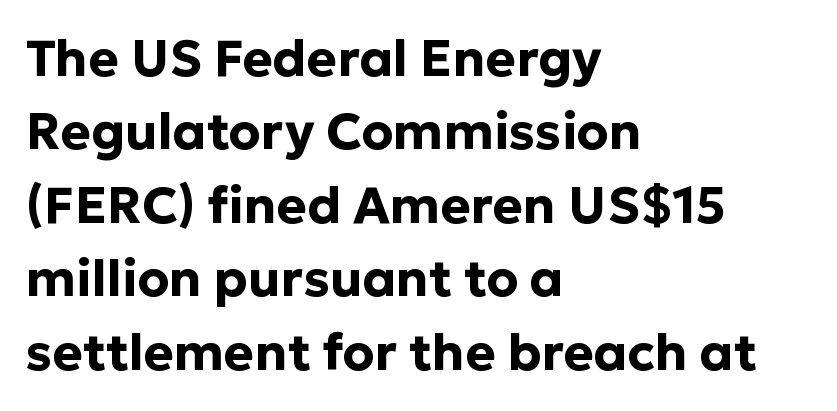
The image shows 51 px bold sans-serif type, upright; set left-aligned, normal line spacing (1.44x), normal letter spacing, not underlined; low stroke contrast and a medium x-height.
